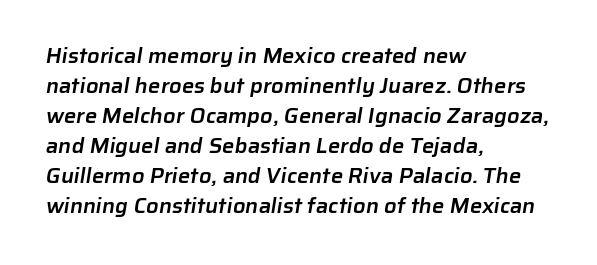
Q: Is the text bold? A: Semi-bold.
Q: Is the text underlined? A: No.
Q: How is the paragraph aligned? A: Left-aligned.
Q: Is the spacing between letters normal or unusually wide? A: Normal.
Q: Is the spacing between lines tight, normal or loose? A: Normal.
